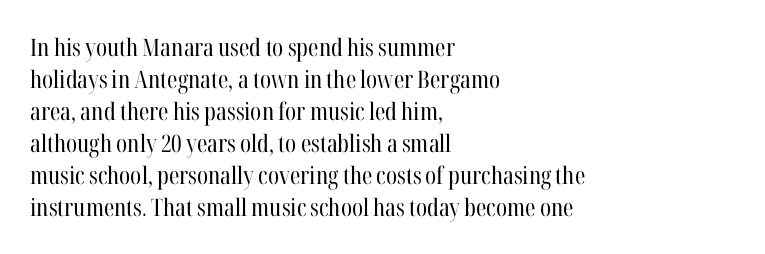
{"italic": "no", "bold": "no", "underline": "no", "align": "left", "line_spacing": "normal", "line_spacing_ratio": 1.33, "letter_spacing": "normal", "letter_spacing_em": 0.0, "glyph_px": 24}
